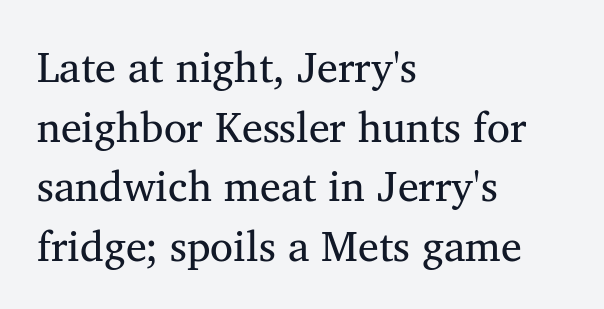
{"serif": "yes", "bold": "no", "weight": "regular", "width": "normal", "stroke_contrast": "medium", "x_height": "medium", "monospaced": "no", "underline": "no", "align": "left", "line_spacing": "normal", "line_spacing_ratio": 1.42, "letter_spacing": "normal", "letter_spacing_em": 0.0, "glyph_px": 42}
